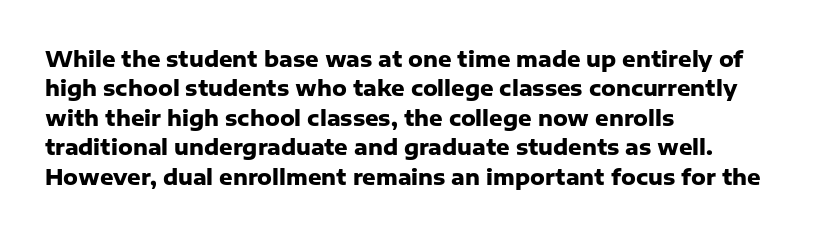
Q: Is the text bold? A: Yes.
Q: Is the text italic (slanted)? A: No, it is upright.
Q: Is the text underlined? A: No.
Q: How is the paragraph aligned? A: Left-aligned.
Q: Is the spacing between letters normal or unusually wide? A: Normal.
Q: Is the spacing between lines tight, normal or loose? A: Normal.
